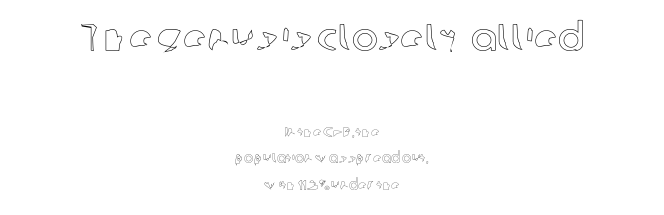
The lettering stays uniformly vertical, giving the passage a roman look. The passage shown stacks its lines with a broad gap. Does the copy run flush right? No — it is centered line by line. Spacing between characters is what you'd get straight out of the box.
